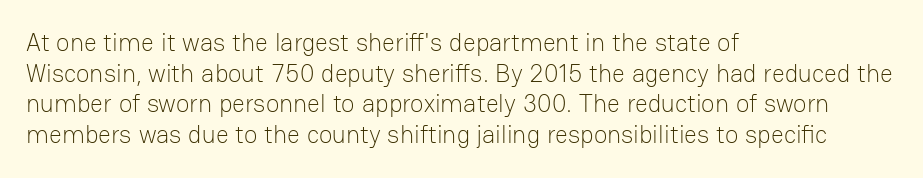
The letters look calm and open, with moderate or lighter stems. Descenders are the only things crossing below the line. Left-aligned paragraph, ragged on the right. Short note: letters normally spaced.
